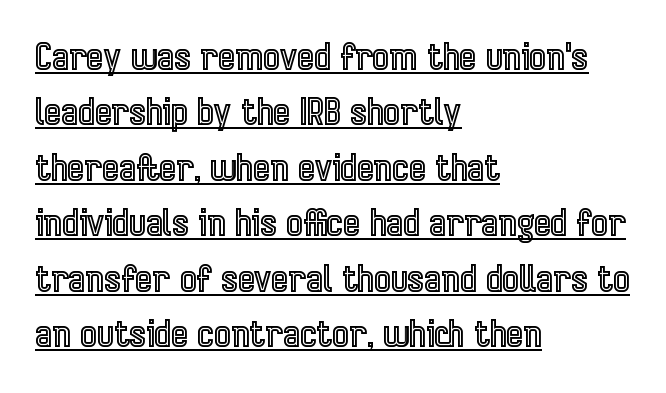
The image shows 36 px condensed type, upright; set left-aligned, normal line spacing (1.54x), normal letter spacing, underlined; a medium x-height.
